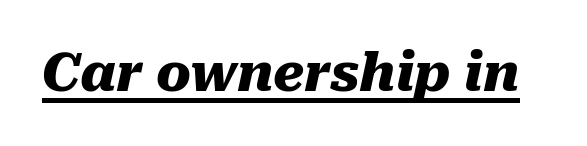
Words appear dense and cohesive because spacing is normal. The rendering uses natural spacing where letterforms have individual widths. The face used here has a pronounced slope to its letters. The font is running at its bold setting. The passage shown is underscored from start to finish.
